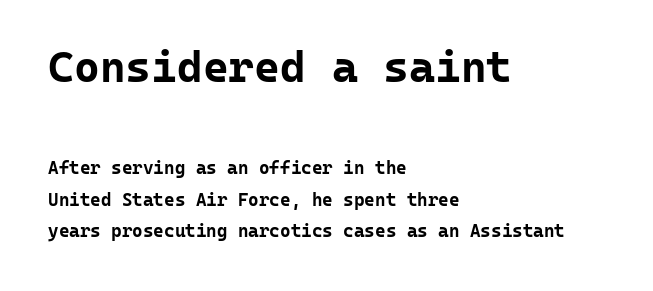
The image shows 44 px bold sans-serif type, upright, monospaced; set left-aligned, line spacing 1.75x, normal letter spacing, not underlined; the first (top) block is 2.44x larger; low stroke contrast and a medium x-height.
